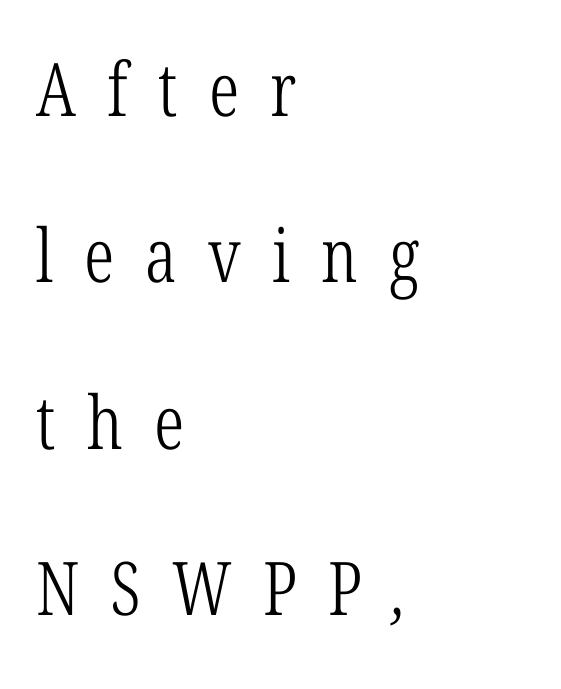
The image shows 74 px light, condensed serif type; set left-aligned, loose line spacing (2.25x), unusually wide letter spacing (+0.42 em), not underlined; low stroke contrast and a medium x-height.
